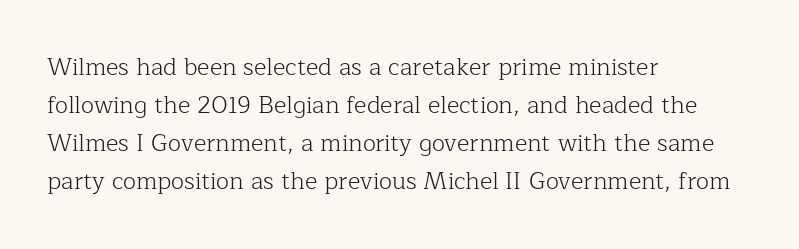
{"italic": "no", "bold": "no", "underline": "no", "align": "left", "line_spacing": "normal", "line_spacing_ratio": 1.59, "letter_spacing": "normal", "letter_spacing_em": 0.0, "glyph_px": 24}
